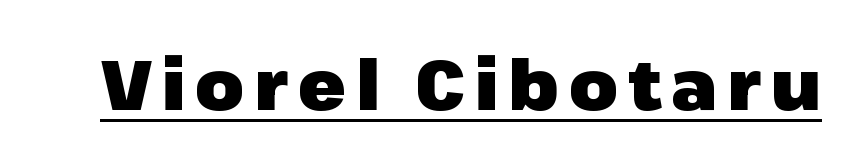
Weight: bold. This rendering employs a face without finishing strokes, i.e., a sans-serif. You can see a thin bar hugging the bottom of the glyphs. Tall strokes in this sample are plumb rather than angled. These lines are rendered in a variable-pitch font.
